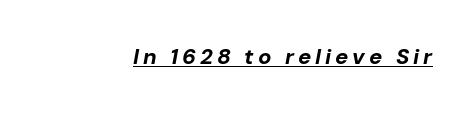
{"italic": "yes", "lean": "right", "slant_degrees": 10, "bold": "yes", "underline": "yes", "glyph_px": 22}
